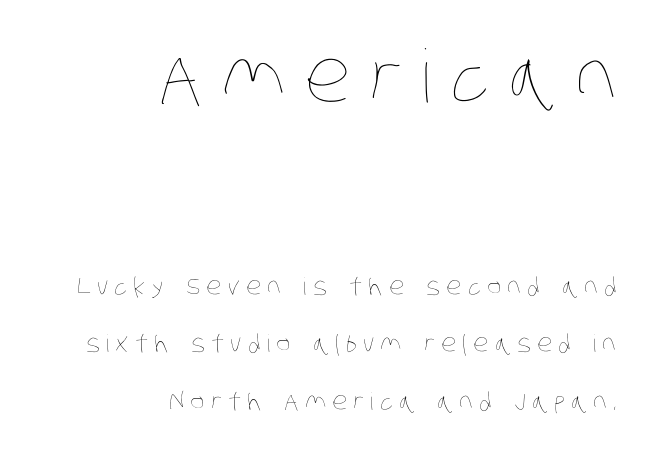
{"bold": "no", "weight": "thin", "width": "condensed", "stroke_contrast": "low", "x_height": "large", "monospaced": "no", "underline": "no", "align": "right", "line_spacing": "loose", "line_spacing_ratio": 2.39, "letter_spacing": "wide", "letter_spacing_em": 0.26, "larger_block": "first", "size_ratio": 3.04, "glyph_px": 73}
